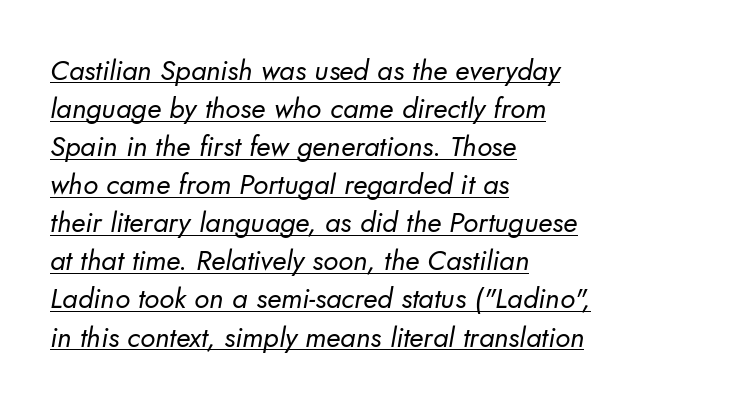
Each line of the rendering has a horizontal stroke beneath the glyphs. A typesetter would call this zero additional tracking. The paragraph has a hard left edge and a soft right edge. The strokes carry an ordinary text weight at most.
